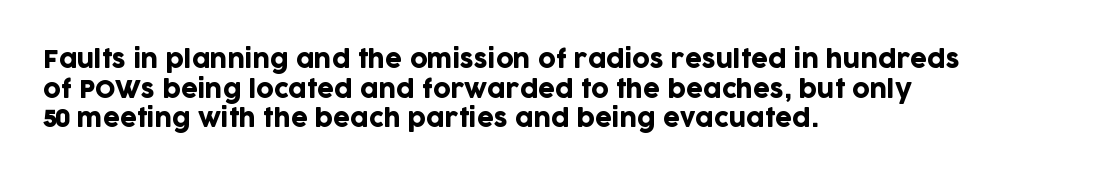
The rag falls on the right side of this text block. This sample uses an upright cut, with every glyph sitting square on the baseline. This sample uses plain, unmodified letter spacing. The strip under each line holds only bare page.
